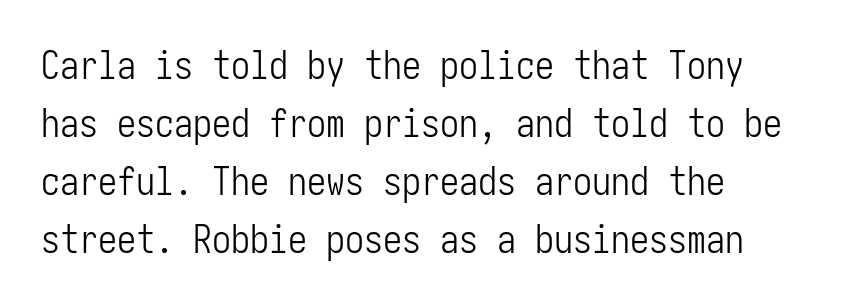
The image shows 38 px light, condensed sans-serif type, upright; set left-aligned, normal line spacing (1.53x), normal letter spacing, not underlined; low stroke contrast and a medium x-height.
